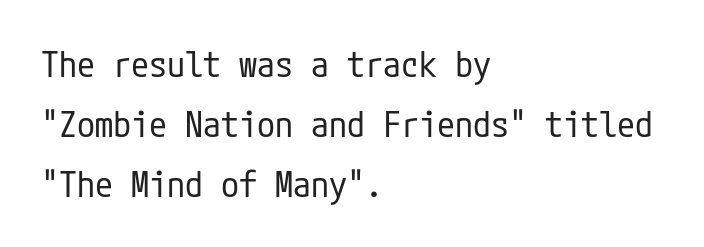
The image shows 36 px regular-weight, condensed sans-serif type, upright; set left-aligned, normal line spacing (1.66x), normal letter spacing, not underlined; low stroke contrast and a medium x-height.
